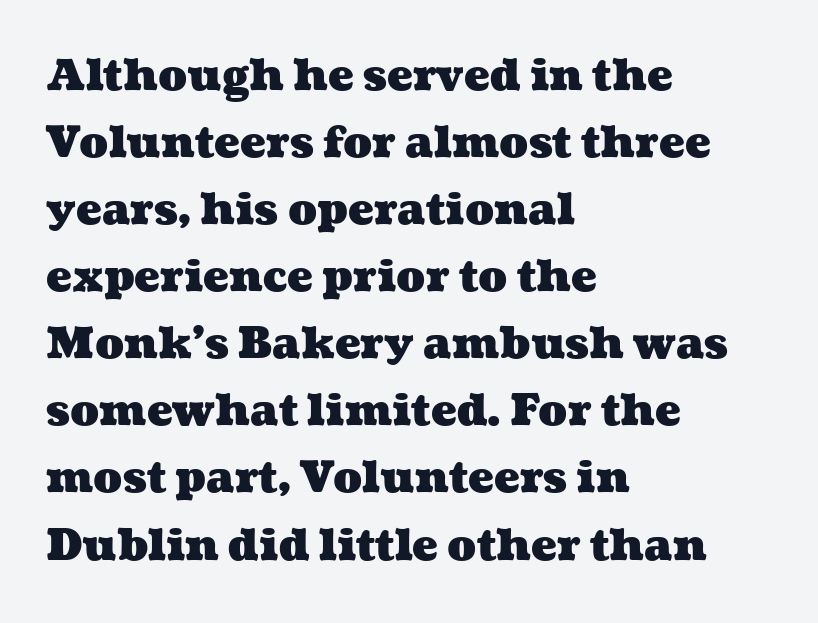
There is no visible air inserted between adjacent glyphs. Bold? Absolutely — the strokes are thick and heavy. Note the varied advance widths — an 'i' is clearly narrower than an 'm'. These lines are set flush left with a ragged right edge. Regarding leading, the lines here are spaced in the standard way. Any mark beneath the type? The region is blank.
